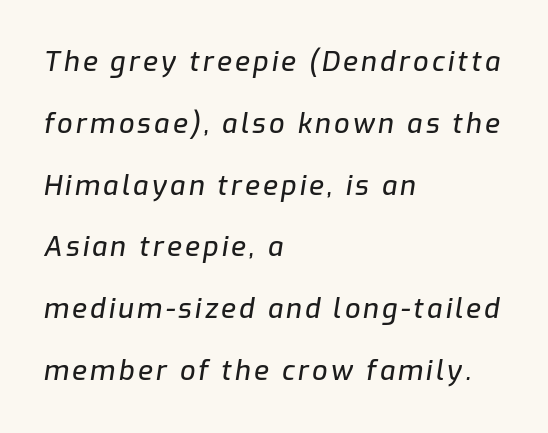
Q: Is the text italic (slanted)? A: Yes, it leans right by about 9 degrees.
Q: Is the text underlined? A: No.
Q: How is the paragraph aligned? A: Left-aligned.
Q: Is the spacing between lines tight, normal or loose? A: Loose.
